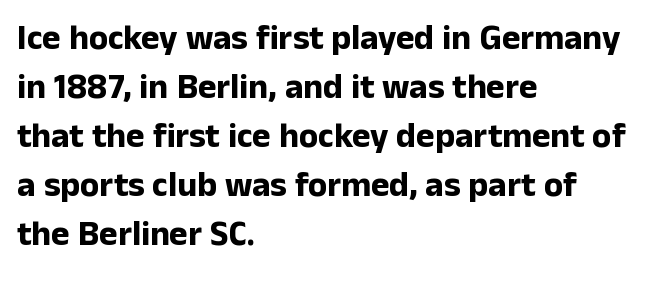
The image shows 35 px bold sans-serif type, upright; set left-aligned, normal line spacing (1.4x), normal letter spacing, not underlined; low stroke contrast and a medium x-height.
